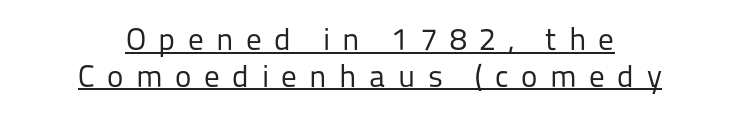
{"serif": "no", "italic": "no", "bold": "no", "weight": "regular", "width": "normal", "stroke_contrast": "low", "x_height": "medium", "monospaced": "no", "underline": "yes", "align": "center", "line_spacing_ratio": 1.18, "letter_spacing": "wide", "letter_spacing_em": 0.4, "glyph_px": 31}
